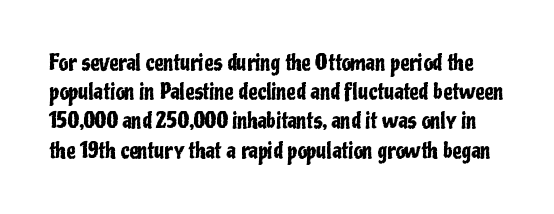
The image shows 21 px text type, upright; set normal line spacing (1.39x), normal letter spacing, not underlined.
